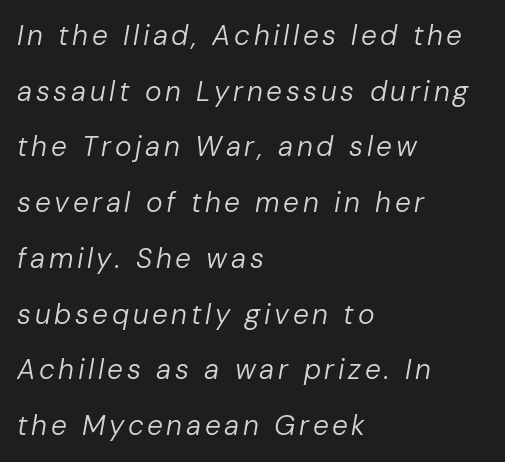
The passage is arranged the way most books set body copy — flush left. What's the leading like? Stretched, with rows far apart. These lines are rendered in a variable-pitch font. The weight tops out at a normal text grade.
